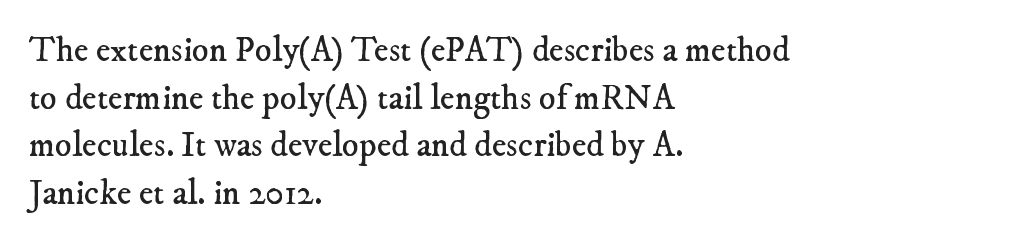
{"serif": "yes", "bold": "no", "weight": "regular", "width": "normal", "stroke_contrast": "low", "x_height": "small", "monospaced": "no", "underline": "no", "align": "left", "line_spacing": "normal", "line_spacing_ratio": 1.36, "letter_spacing": "normal", "letter_spacing_em": 0.0, "glyph_px": 35}
